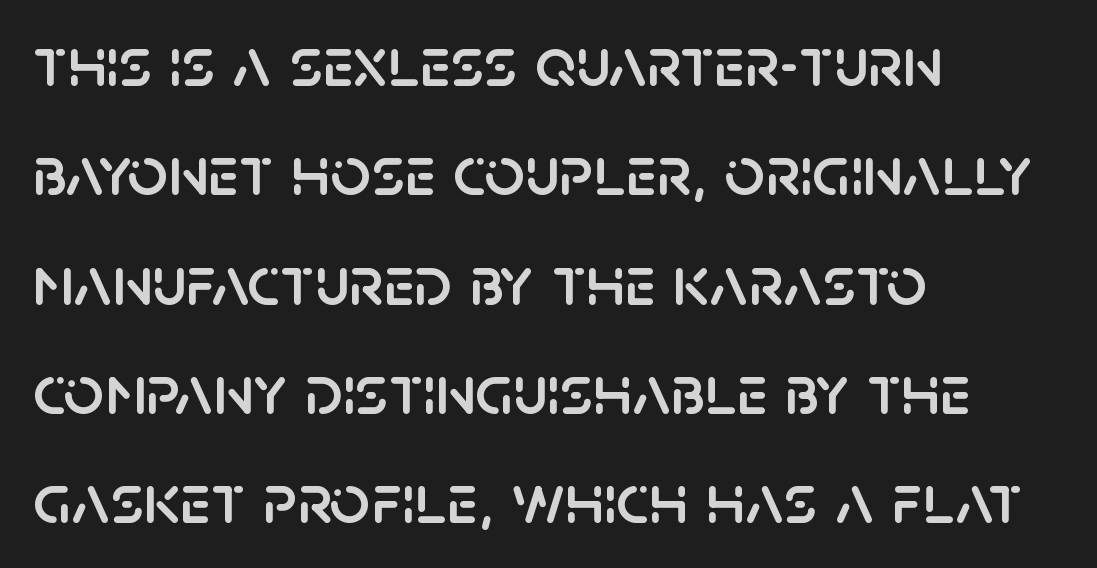
Q: Is the text italic (slanted)? A: No, it is upright.
Q: Is the typeface a serif or a sans-serif typeface? A: Sans-serif.
Q: Is the text underlined? A: No.
Q: How is the paragraph aligned? A: Left-aligned.
Q: Is the spacing between letters normal or unusually wide? A: Normal.
Q: Is the spacing between lines tight, normal or loose? A: Normal.
Q: Width (condensed, normal, or wide)? A: Normal.
Q: Stroke contrast? A: Low.
Q: x-height? A: Large.
Q: Monospaced? A: No.
